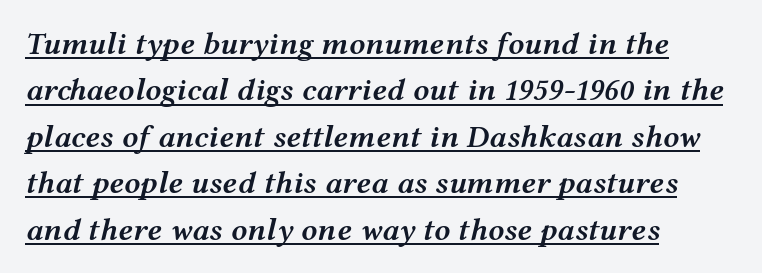
The text block is weighted toward the left margin, trailing off unevenly rightward. Every character sits at an angle, as italics do. Note the varied advance widths — an 'i' is clearly narrower than an 'm'. Standard letterfit; no display-style spreading of the glyphs. In terms of weight, the rendering is demibold, just under bold.
